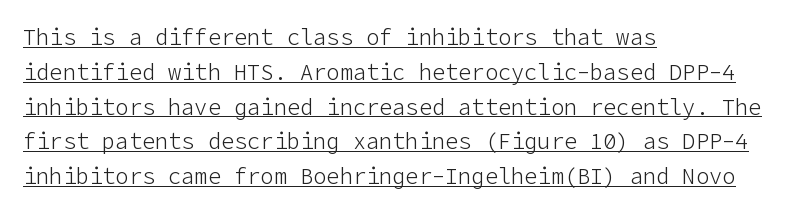
Casual observation: everything's shoved over to the left. No italicization has been applied; the sample stays upright. The block of text has a typical density, with ordinary space between rows. On a weight scale, this lands at 450 or below.
